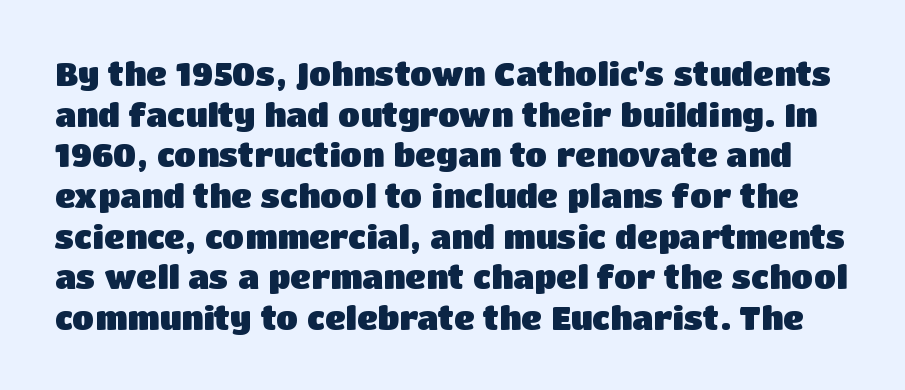
Q: Is the text bold? A: Yes.
Q: Is the text italic (slanted)? A: No, it is upright.
Q: Is the typeface a serif or a sans-serif typeface? A: Sans-serif.
Q: Is the text underlined? A: No.
Q: Is the spacing between letters normal or unusually wide? A: Normal.
Q: Is the spacing between lines tight, normal or loose? A: Normal.
Q: Width (condensed, normal, or wide)? A: Normal.
Q: Stroke contrast? A: Low.
Q: x-height? A: Large.
Q: Monospaced? A: No.
